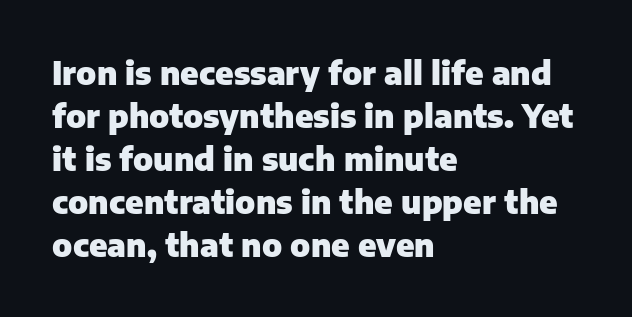
Q: Is the text bold? A: Yes.
Q: Is the text italic (slanted)? A: No, it is upright.
Q: Is the typeface a serif or a sans-serif typeface? A: Sans-serif.
Q: Is the text underlined? A: No.
Q: How is the paragraph aligned? A: Left-aligned.
Q: Is the spacing between letters normal or unusually wide? A: Normal.
Q: Is the spacing between lines tight, normal or loose? A: Normal.
Q: Width (condensed, normal, or wide)? A: Normal.
Q: Stroke contrast? A: Low.
Q: x-height? A: Medium.
Q: Monospaced? A: No.
